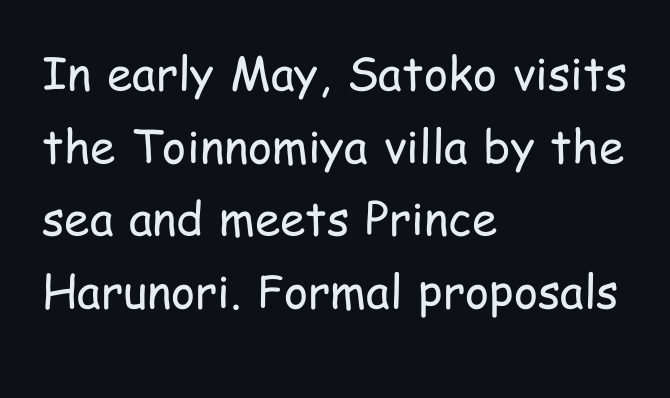
Upright lettering throughout. Evenly set lines give the paragraph a standard silhouette. Layout note: lines flush left. Glance below the letters and you will spot only blank space.
